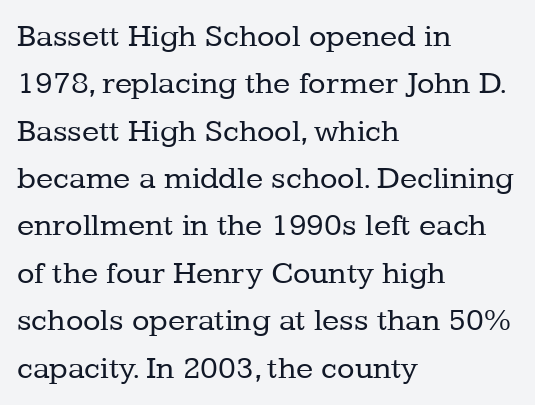
{"serif": "yes", "italic": "no", "bold": "no", "weight": "regular", "width": "normal", "stroke_contrast": "low", "x_height": "medium", "monospaced": "no", "underline": "no", "align": "left", "line_spacing": "normal", "line_spacing_ratio": 1.48, "letter_spacing": "normal", "letter_spacing_em": 0.0, "glyph_px": 32}
